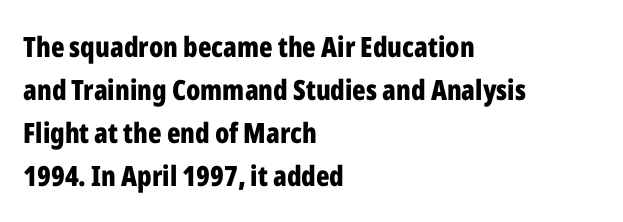
The lines are quadded left. Here the designer chose a conventional face with non-uniform glyph widths. The string is rendered with underlining switched off. The letters stand upright; this is a roman face. Observe the absence of serifs on each vertical stroke in this sample. The gaps between neighbouring characters are ordinary and unremarkable.
